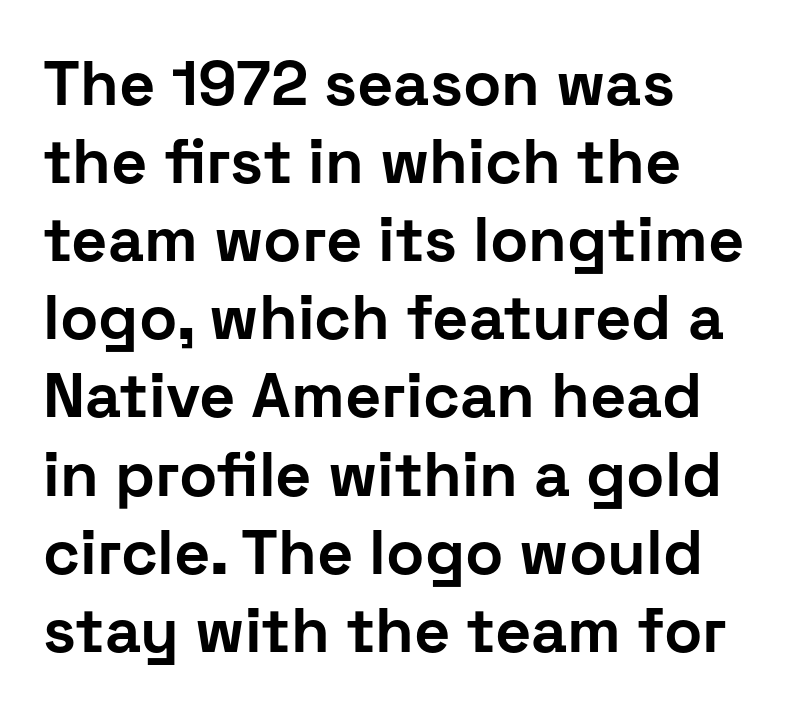
The image shows 63 px bold sans-serif type, upright; set left-aligned, line spacing 1.24x, normal letter spacing, not underlined; low stroke contrast and a medium x-height.
